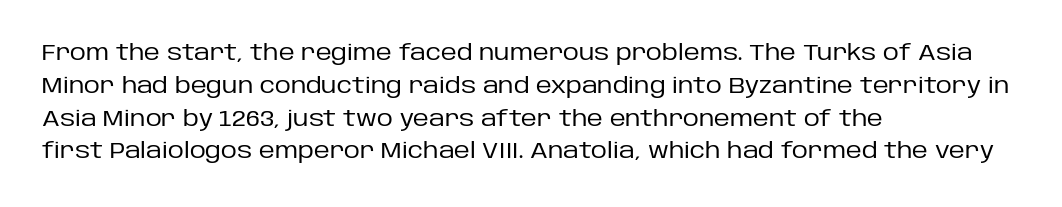
Q: Is the text bold? A: No.
Q: Is the text italic (slanted)? A: No, it is upright.
Q: Is the text underlined? A: No.
Q: How is the paragraph aligned? A: Left-aligned.
Q: Is the spacing between letters normal or unusually wide? A: Normal.
Q: Is the spacing between lines tight, normal or loose? A: Normal.
